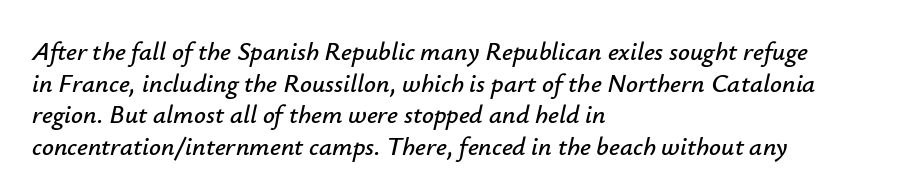
Q: Is the text italic (slanted)? A: Yes, it leans right by about 12 degrees.
Q: Is the text underlined? A: No.
Q: How is the paragraph aligned? A: Left-aligned.
Q: Is the spacing between letters normal or unusually wide? A: Normal.
